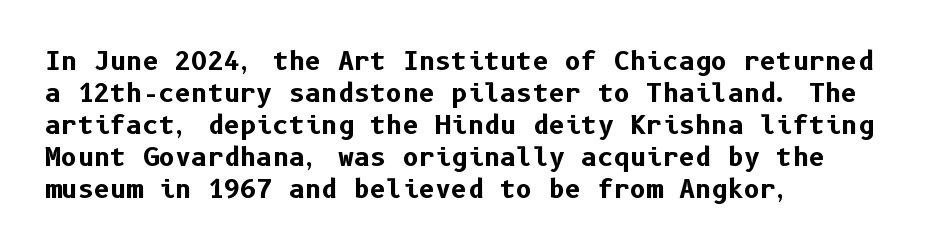
The typesetter chose a ragged-right arrangement here. The line texture is even and compact thanks to regular tracking. Summary of weight: heavy, a full bold. Vertically, the passage feels balanced, rows spaced as you'd expect. In terms of posture, this sample is upright.
